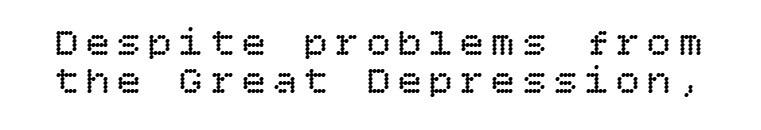
{"italic": "no", "bold": "no", "weight": "regular", "width": "normal", "stroke_contrast": "low", "x_height": "large", "underline": "no", "line_spacing": "tight", "line_spacing_ratio": 0.96, "glyph_px": 40}
